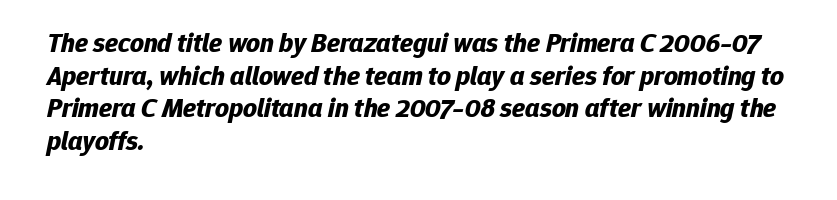
{"italic": "yes", "lean": "right", "slant_degrees": 12, "bold": "yes", "underline": "no", "align": "left", "line_spacing_ratio": 1.21, "letter_spacing": "normal", "letter_spacing_em": 0.0, "glyph_px": 27}
